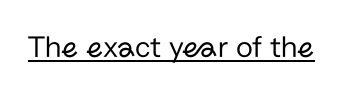
Counters stay open thanks to moderate or lighter strokes. I'd call this a sans setting — the letters go barefoot. This rendering features underlined lettering. The line texture is even and compact thanks to regular tracking. In terms of posture, this sample is upright.
